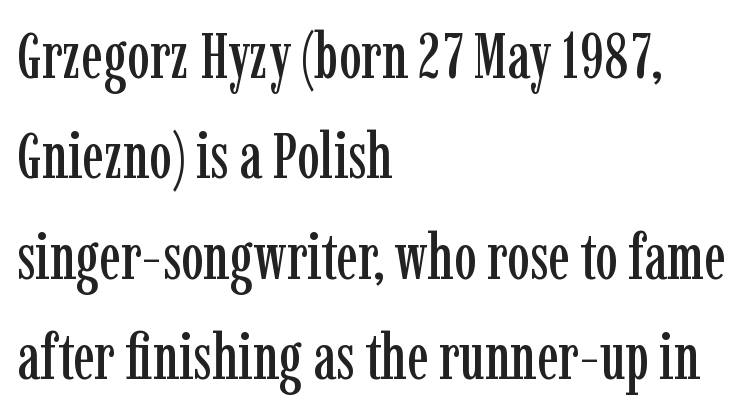
How would I describe the line gaps? Plain and ordinary. Check where the strokes stop: tiny serifs finish them off. A typesetter would mark this as roman, not italic. The type is set solid horizontally, with unmodified tracking. Rule under the text: the space is simply empty.
